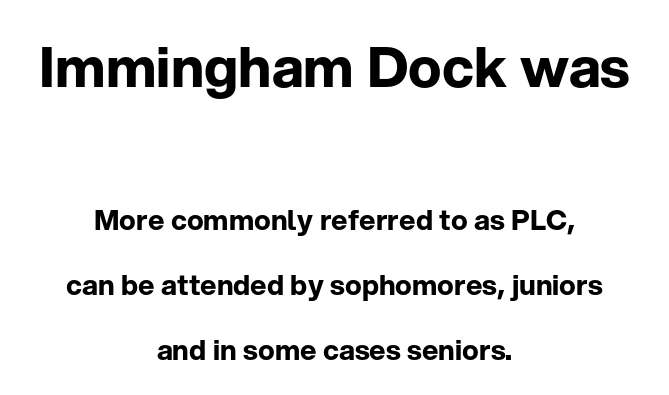
Posture: upright roman. Classification — sans serif. Chunky letters — that's bold for sure. The face used here is proportionally spaced, like ordinary book or web type. The first block has been scaled up relative to the second.
